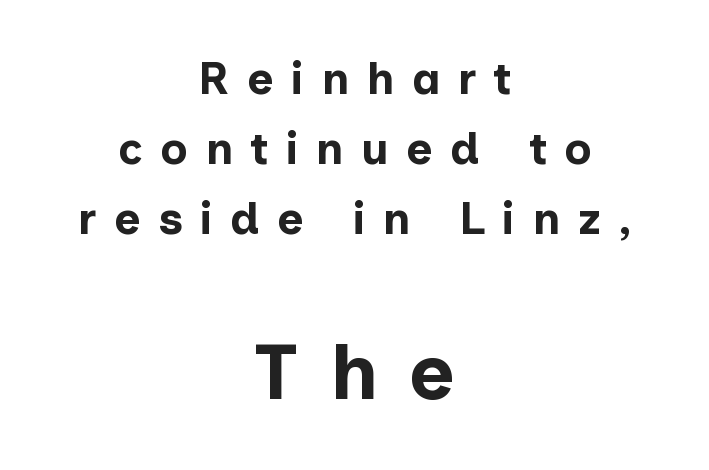
The passage shown is typed in a proportional face where columns would drift. Only glyphs here, with clear space below each row. Each glyph is drawn with heavy, bold strokes. The tracking reads as deliberately expanded to a designer's eye. Unlike a traditional serif, this face leaves its strokes unadorned.
